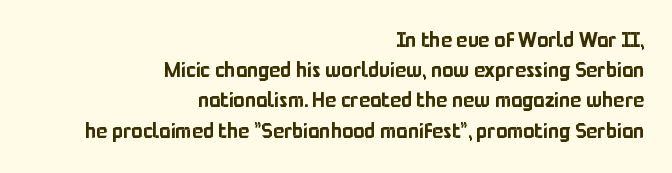
The image shows 21 px text type, upright; set right-aligned, normal line spacing (1.44x), normal letter spacing, not underlined.
